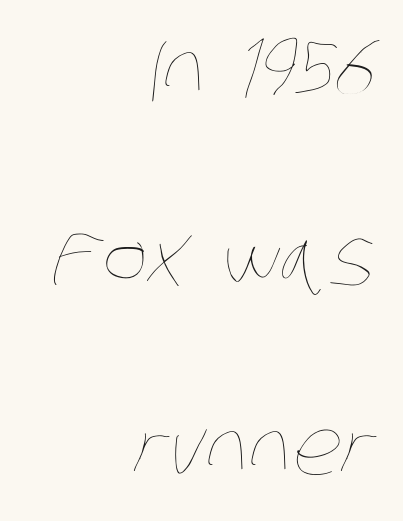
All the whitespace from short lines collects on the left. The gaps between neighbouring characters are ordinary and unremarkable. Heaviness? Minimal to ordinary, like unemphasized prose. Proportional: the letters do not fall into vertical columns.
